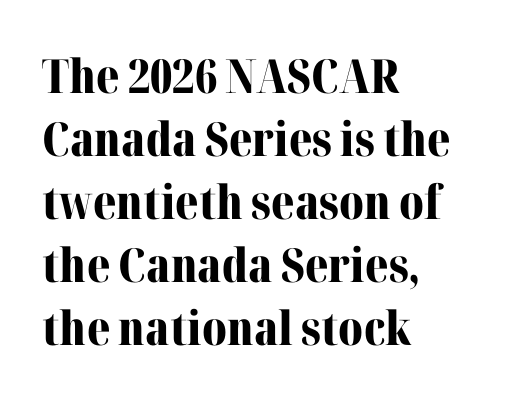
Q: Is the text bold? A: Yes.
Q: Is the text italic (slanted)? A: No, it is upright.
Q: Is the typeface a serif or a sans-serif typeface? A: Serif.
Q: Is the text underlined? A: No.
Q: How is the paragraph aligned? A: Left-aligned.
Q: Is the spacing between letters normal or unusually wide? A: Normal.
Q: Is the spacing between lines tight, normal or loose? A: Normal.
Q: Width (condensed, normal, or wide)? A: Normal.
Q: Stroke contrast? A: Medium.
Q: x-height? A: Medium.
Q: Monospaced? A: No.
